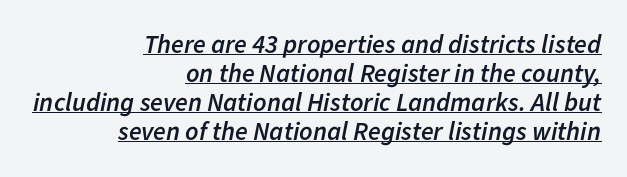
Q: Is the text bold? A: Semi-bold.
Q: Is the text italic (slanted)? A: Yes, it leans right by about 11 degrees.
Q: Is the text underlined? A: Yes.
Q: How is the paragraph aligned? A: Right-aligned.
Q: Is the spacing between letters normal or unusually wide? A: Normal.
Q: Is the spacing between lines tight, normal or loose? A: Tight.
